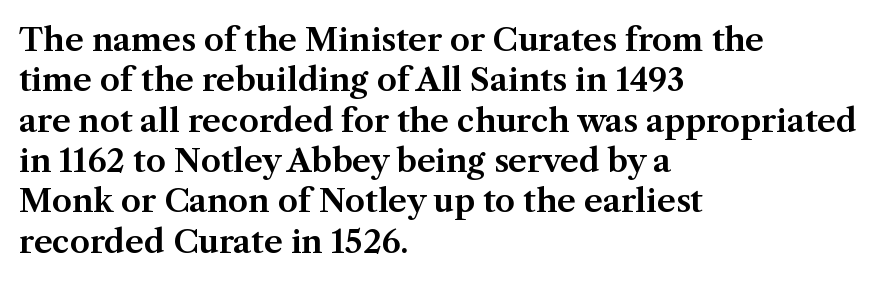
{"serif": "yes", "italic": "no", "width": "normal", "stroke_contrast": "medium", "x_height": "medium", "monospaced": "no", "underline": "no", "align": "left", "line_spacing": "normal", "line_spacing_ratio": 1.26, "letter_spacing": "normal", "letter_spacing_em": 0.0, "glyph_px": 32}
